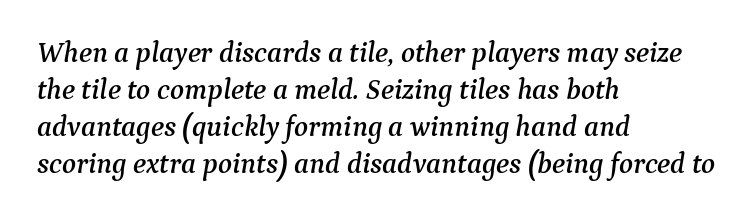
These lines sit exactly where default settings would place them. This sample is left-justified, so line endings fall wherever the words run out. What stands out about the letter spacing? Nothing — it is the standard amount. Anything drawn beneath the words? Only blank space. The letters carry serifs — small finishing strokes at the ends of their stems. The letters advance in unequal steps, a hallmark of proportional type.
